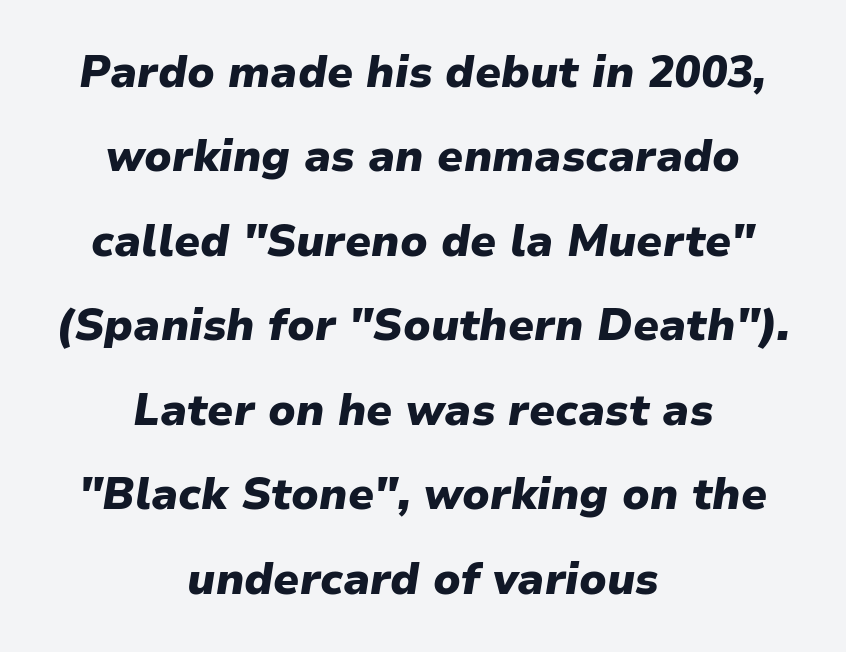
The image shows 44 px heavy type, italic (leaning right); set centered, loose line spacing (1.92x), normal letter spacing, not underlined; low stroke contrast and a medium x-height.
